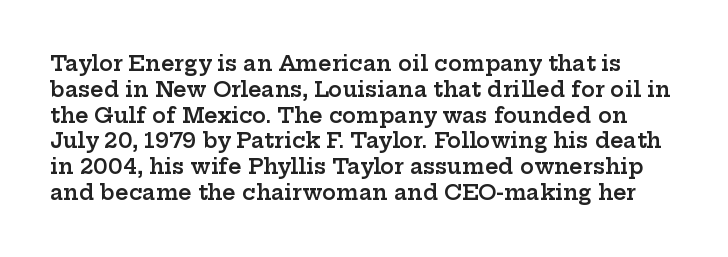
The image shows 21 px text type, upright; set line spacing 1.23x, normal letter spacing, not underlined.
